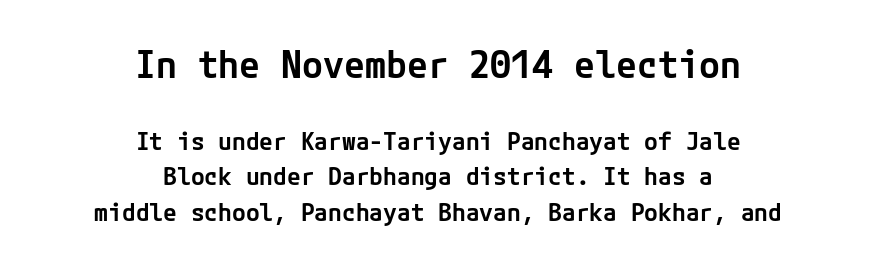
The image shows 38 px semibold sans-serif type, upright; set centered, normal line spacing (1.43x), normal letter spacing, not underlined; the first (top) block is 1.52x larger; low stroke contrast and a medium x-height.
